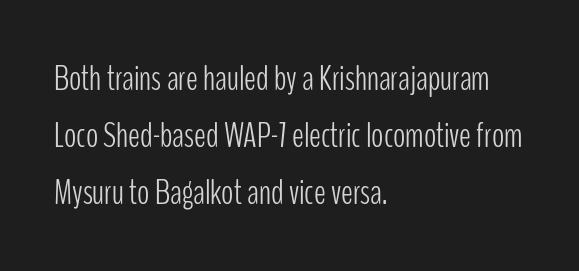
A typesetter would call this proportional, since set widths differ per character. The line-height multiplier appears to be the usual default. The font's upright variant was chosen for this text. Short note: letters normally spaced. Words float on clear page, feet unadorned.
